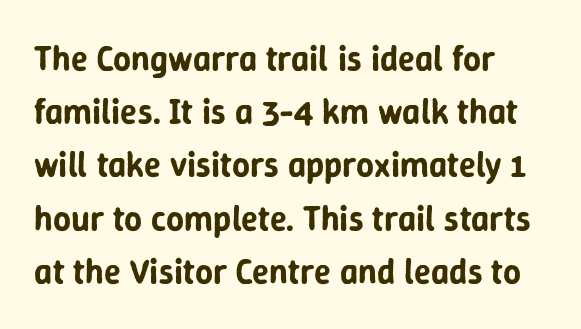
The image shows 35 px sans-serif type, upright; set normal line spacing (1.52x), normal letter spacing, not underlined; low stroke contrast and a medium x-height.
